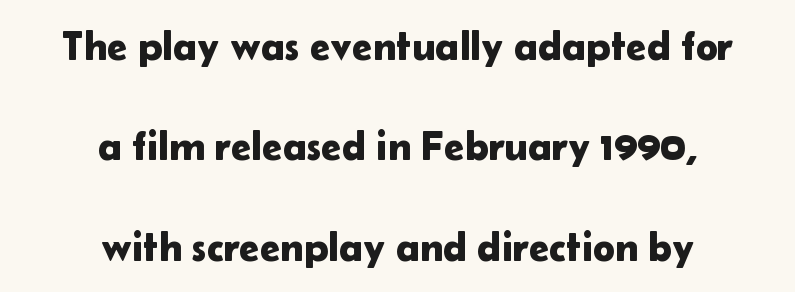
These lines are composed in type without serifs. Inter-character spacing is left at the font's built-in metrics. The lines are spread far apart with generous leading. Varying glyph widths throughout — classic text-font behaviour. Casual observation: everything's sitting right in the middle.
